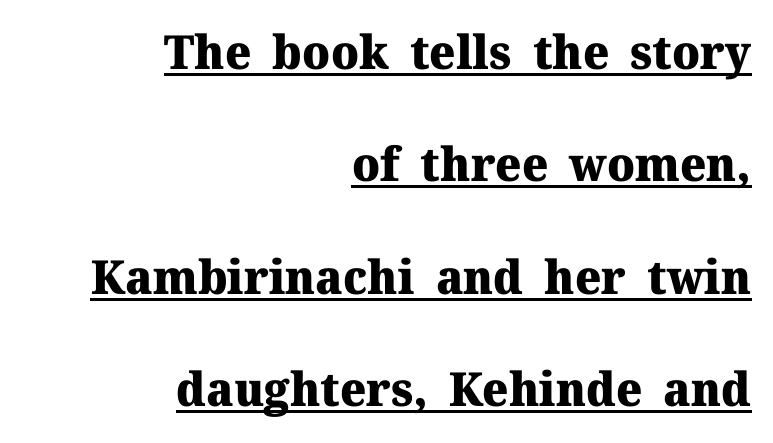
The image shows 47 px heavy serif type, upright; set right-aligned, loose line spacing (2.39x), normal letter spacing, underlined; medium stroke contrast and a medium x-height.
